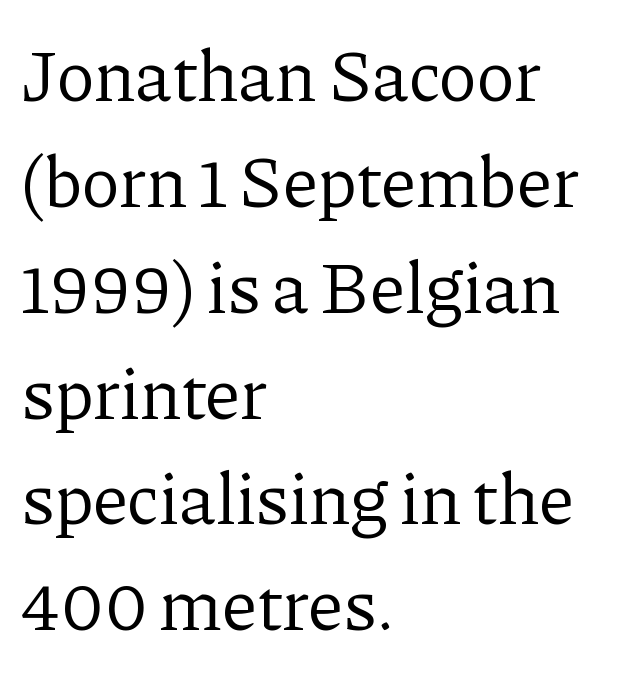
Q: Is the text bold? A: No.
Q: Is the text italic (slanted)? A: No, it is upright.
Q: Is the typeface a serif or a sans-serif typeface? A: Serif.
Q: Is the text underlined? A: No.
Q: How is the paragraph aligned? A: Left-aligned.
Q: Is the spacing between letters normal or unusually wide? A: Normal.
Q: Is the spacing between lines tight, normal or loose? A: Normal.
Q: Width (condensed, normal, or wide)? A: Normal.
Q: Stroke contrast? A: Low.
Q: x-height? A: Medium.
Q: Monospaced? A: No.
